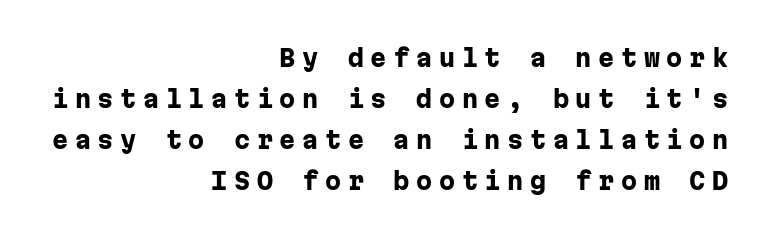
Substantial extra tracking has been applied to these lines. Every character sits straight up, as roman type does. You'd pick this weight for a headline — it's a proper bold. In CSS terms this would be text-align: right.
